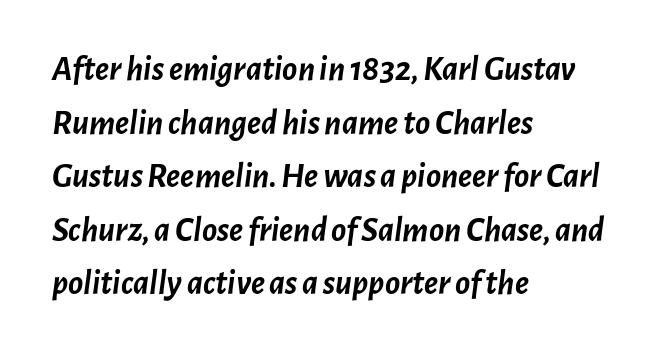
Reading down the block, your eye returns to a fixed left position each line. In terms of letterspacing, this is plain default setting. The characters look thick and weighty, a clear bold. You could not count columns in this text — the font is proportionally spaced.
